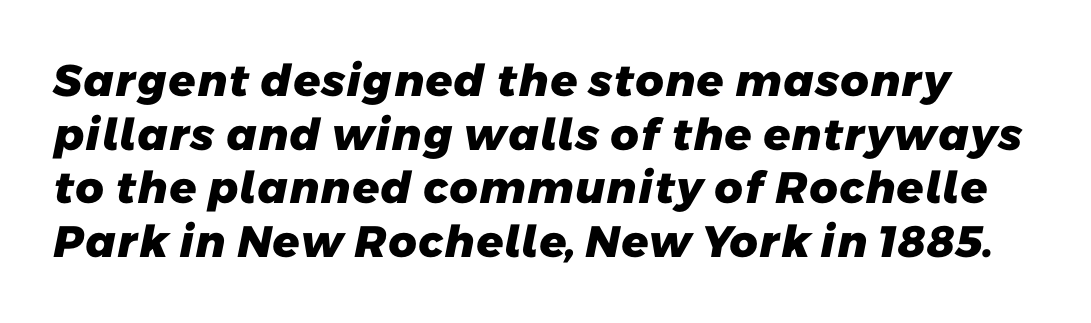
This is heavy type, rendered in bold. Look at the tracking — it's just the regular setting, nothing added. Each letter keeps its own natural width here, so spacing adapts to shape. No feet cap the strokes, marking this as sans-serif type.
